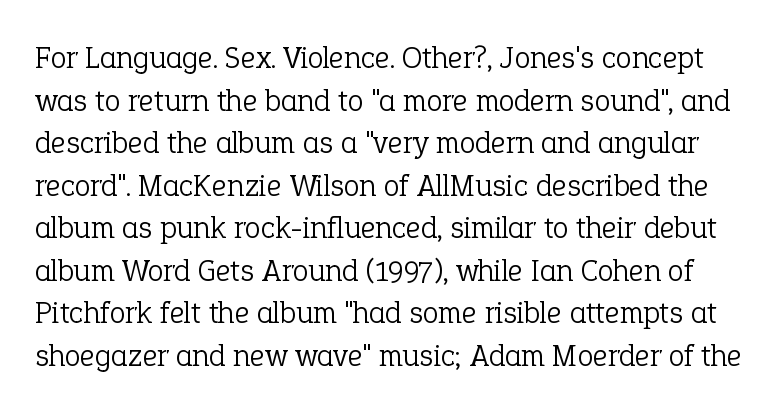
The image shows 32 px light serif type, upright; set normal line spacing (1.33x), normal letter spacing, not underlined; low stroke contrast and a medium x-height.
